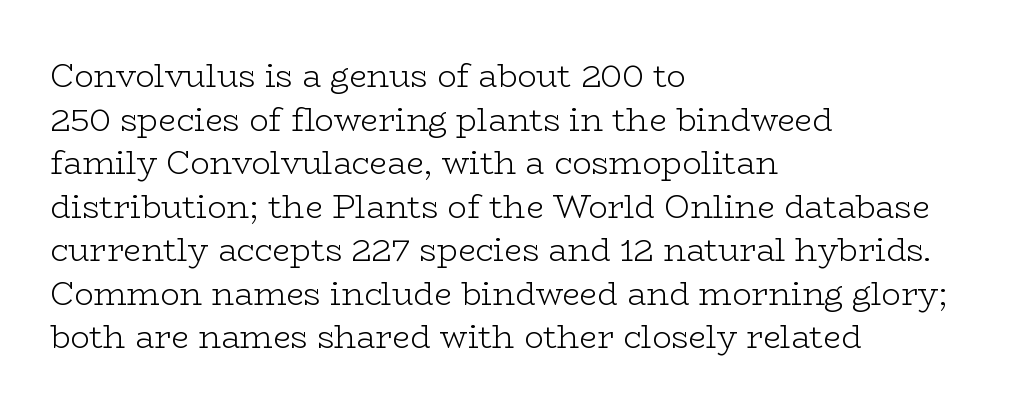
Line spacing here is normal. The paragraph shown leans on its left margin. Look at the bottom of the vertical strokes: they flare into serifs here. This is roman type, the default non-slanted kind.
